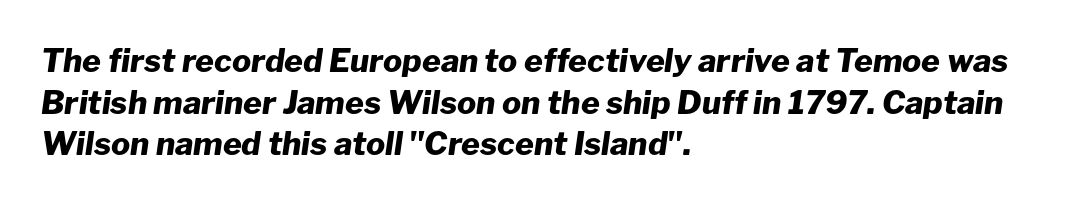
Look at the tracking — it's just the regular setting, nothing added. Honestly, there is no underline to notice here at all. Is the type bold? Yes — the strokes are clearly thick and heavy. The whole block is typeset with a tilt. Notice how the passage keeps a crisp vertical edge on the left only. The passage shown is typed in a proportional face where columns would drift.
